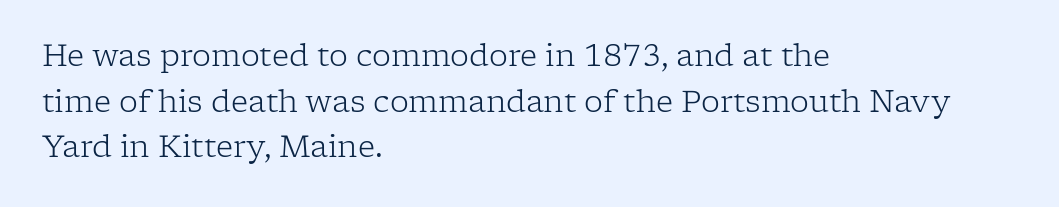
Anything drawn beneath the words? Only blank space. This sample keeps an unexceptional amount of space between lines. Tracking here is standard; glyphs follow each other at the usual distance. Typographically, this falls in the serif category. Think of a printed novel: that variable character pitch is what you see here. In CSS terms this would be text-align: left.
